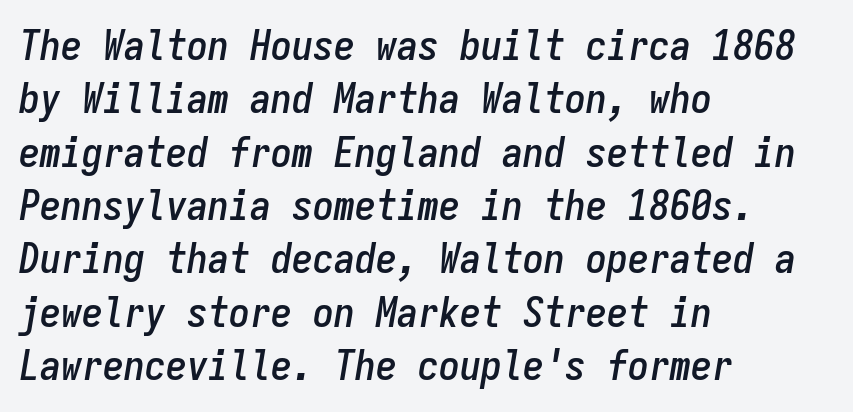
Every row of glyphs begins at an identical x-position on the left. A bare baseline throughout the passage. The letters march in equal steps, a hallmark of fixed-pitch type. It's the slanting kind of type. Is there much room between lines? A standard amount, neither cramped nor airy. Honestly, the letter spacing is just normal — you wouldn't notice it.
